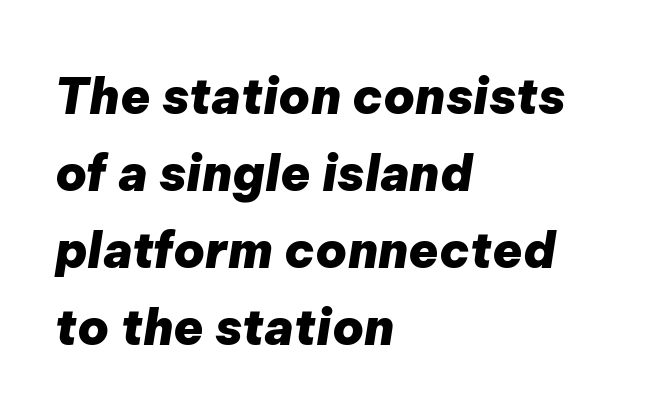
Q: Is the text bold? A: Yes.
Q: Is the text italic (slanted)? A: Yes, it leans right by about 9 degrees.
Q: Is the text underlined? A: No.
Q: How is the paragraph aligned? A: Left-aligned.
Q: Is the spacing between letters normal or unusually wide? A: Normal.
Q: Is the spacing between lines tight, normal or loose? A: Normal.
Q: Width (condensed, normal, or wide)? A: Normal.
Q: Stroke contrast? A: Low.
Q: x-height? A: Medium.
Q: Monospaced? A: No.
